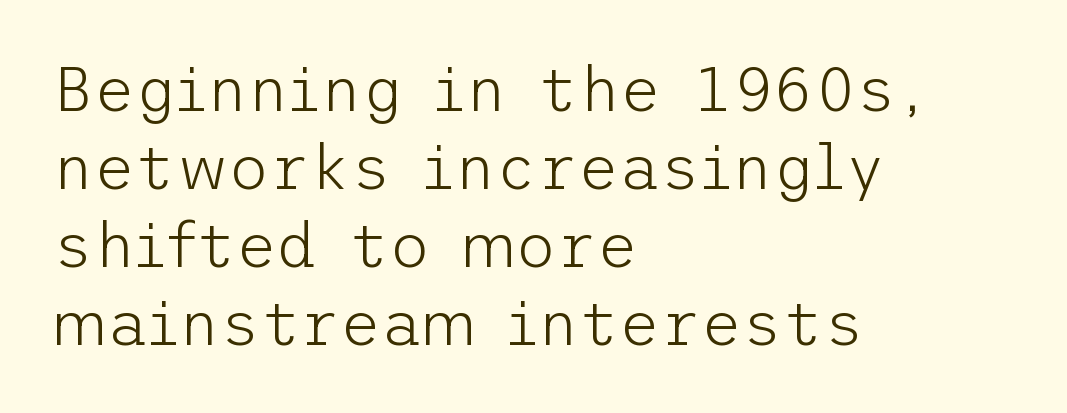
Just letters on the line, the space beneath them empty. Horizontal alignment here is leftward, the default for most running prose. Default kerning and tracking; the words read as compact shapes. Does the type have serifs? No, each stem ends abruptly.
